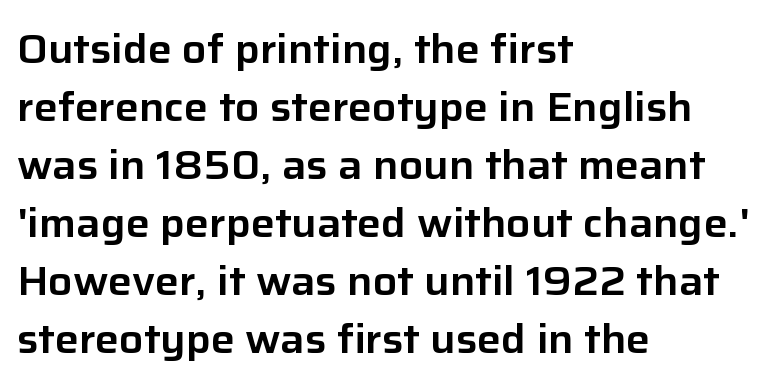
The image shows 40 px sans-serif type, upright; set left-aligned, normal line spacing (1.45x), normal letter spacing, not underlined; low stroke contrast and a medium x-height.
